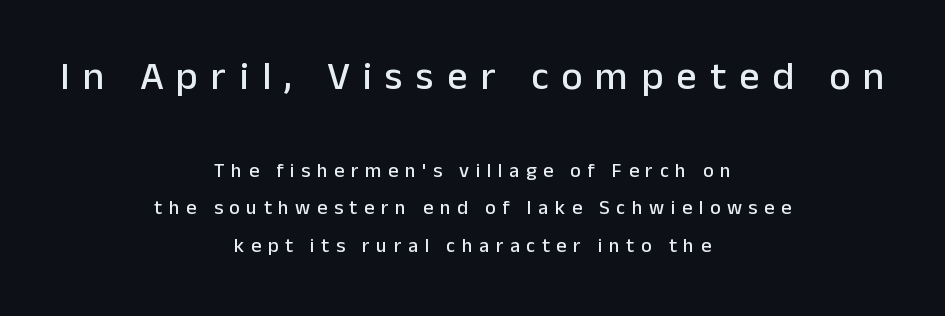
Look at the glyph heights: the upper group is clearly the bigger setting. Rendered with straight, roman letterforms. What stands out about the letter spacing? Its width — letters are far apart. Note the varied advance widths — an 'i' is clearly narrower than an 'm'. Reading down the block, each line starts at a different indent, mirrored at its end.
